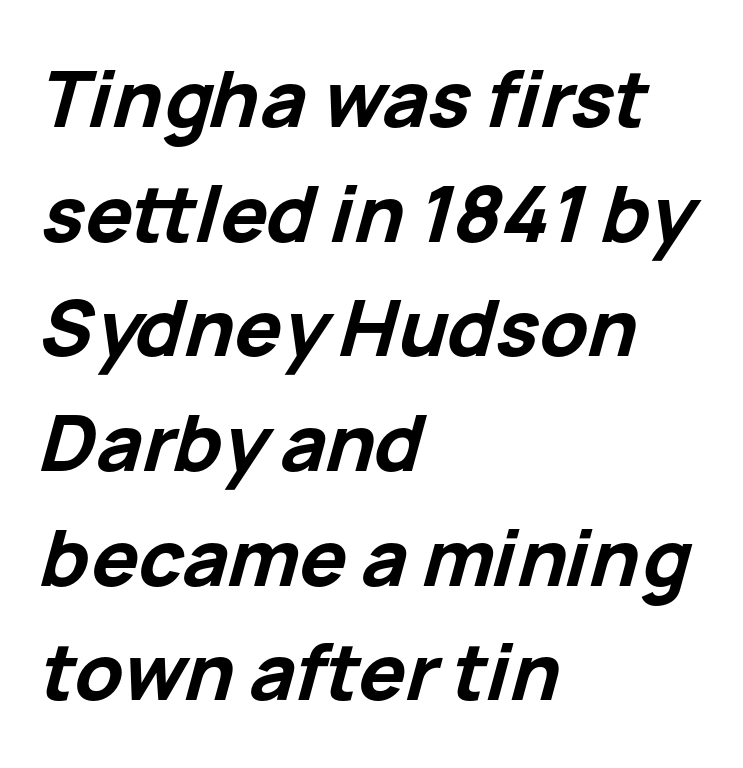
The image shows 78 px bold type, italic (leaning right); set left-aligned, normal line spacing (1.47x), normal letter spacing, not underlined; low stroke contrast and a medium x-height.
